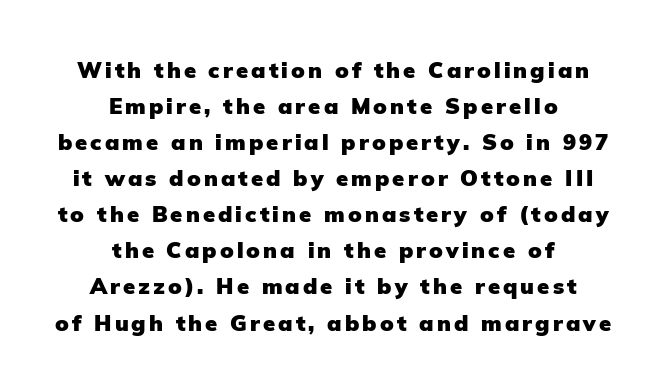
Tall strokes in this sample are plumb rather than angled. Compared with typical paragraphs, the rows here are spaced about the same. A clean baseline with only descenders dipping below it. Short and long lines alike share a common midpoint.
